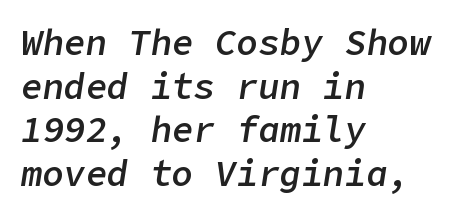
All the whitespace from short lines collects on the right. This is the in-between weight designers call semibold or demi. Italic: yes, the glyphs are oblique. Default kerning and tracking; the words read as compact shapes. The specimen omits any rule beneath the text block's lines.
